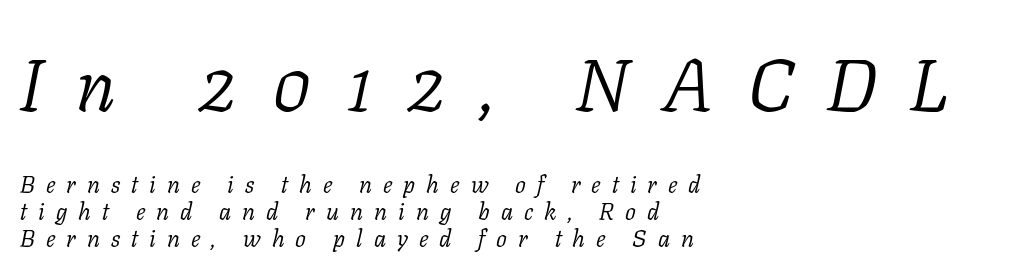
Q: Is the text bold? A: No.
Q: Is the text italic (slanted)? A: Yes, it leans right by about 11 degrees.
Q: Is the typeface a serif or a sans-serif typeface? A: Serif.
Q: Is the text underlined? A: No.
Q: How is the paragraph aligned? A: Left-aligned.
Q: Is the spacing between letters normal or unusually wide? A: Unusually wide.
Q: Is the spacing between lines tight, normal or loose? A: Tight.
Q: Which block of text is set in a larger size, the first (top) or the second (bottom)? A: The first (top) one.
Q: Width (condensed, normal, or wide)? A: Normal.
Q: Stroke contrast? A: Low.
Q: x-height? A: Medium.
Q: Monospaced? A: No.
